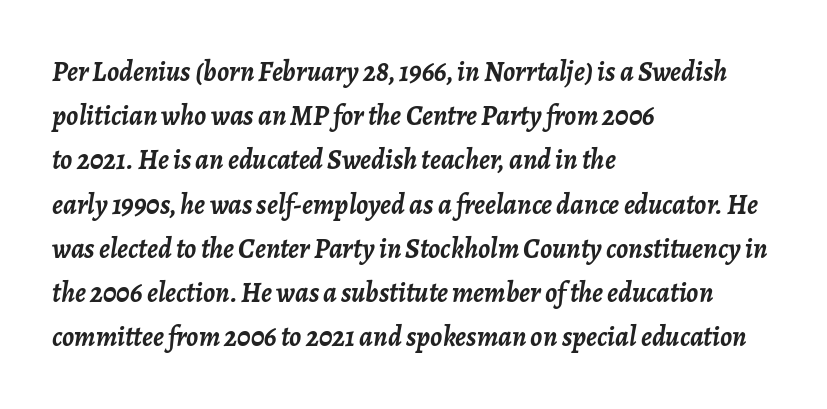
Successive baselines arrive at the customary interval. If you drew a line through each stem, it would be angled. Caption: multi-line text, flush left, ragged right. The face used here has the dense, thick strokes of a bold. Look at the tracking — it's just the regular setting, nothing added. Looks like regular typesetting: each glyph gets only the width it needs.
